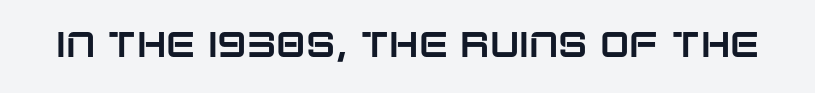
Q: Is the text italic (slanted)? A: No, it is upright.
Q: Is the typeface a serif or a sans-serif typeface? A: Sans-serif.
Q: Is the text underlined? A: No.
Q: Is the spacing between letters normal or unusually wide? A: Normal.
Q: Width (condensed, normal, or wide)? A: Normal.
Q: Stroke contrast? A: Low.
Q: x-height? A: Large.
Q: Monospaced? A: No.
